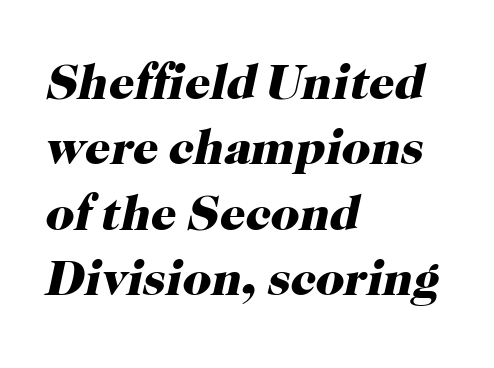
Q: Is the text bold? A: Yes.
Q: Is the text italic (slanted)? A: Yes, it leans right by about 12 degrees.
Q: Is the typeface a serif or a sans-serif typeface? A: Serif.
Q: Is the text underlined? A: No.
Q: How is the paragraph aligned? A: Left-aligned.
Q: Is the spacing between letters normal or unusually wide? A: Normal.
Q: Is the spacing between lines tight, normal or loose? A: Normal.
Q: Width (condensed, normal, or wide)? A: Normal.
Q: Stroke contrast? A: High.
Q: x-height? A: Medium.
Q: Monospaced? A: No.
